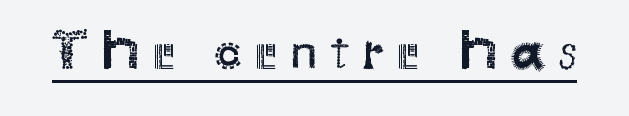
{"serif": "no", "italic": "no", "bold": "no", "weight": "regular", "width": "normal", "stroke_contrast": "medium", "x_height": "small", "monospaced": "no", "underline": "yes", "letter_spacing": "wide", "letter_spacing_em": 0.22, "glyph_px": 56}
